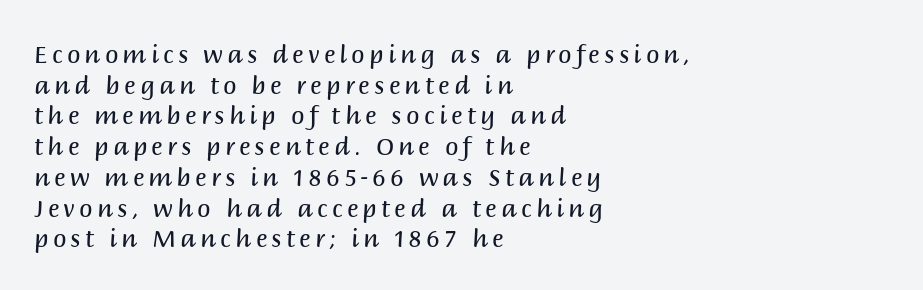
{"bold": "no", "underline": "no", "align": "left", "line_spacing": "normal", "line_spacing_ratio": 1.28, "glyph_px": 24}
